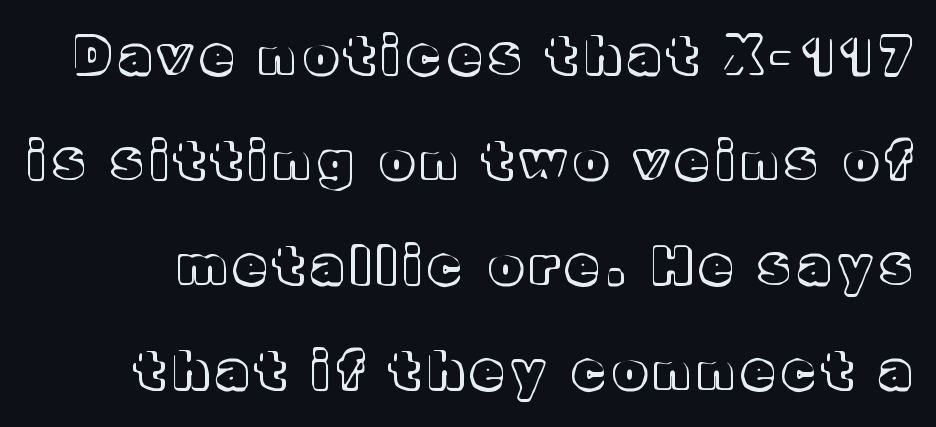
Q: Is the text italic (slanted)? A: No, it is upright.
Q: Is the text underlined? A: No.
Q: Is the spacing between lines tight, normal or loose? A: Loose.
Q: Width (condensed, normal, or wide)? A: Normal.
Q: x-height? A: Medium.
Q: Monospaced? A: No.
